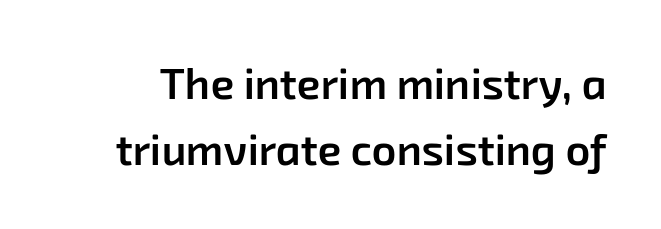
Q: Is the text bold? A: Semi-bold.
Q: Is the typeface a serif or a sans-serif typeface? A: Sans-serif.
Q: Is the text underlined? A: No.
Q: Is the spacing between letters normal or unusually wide? A: Normal.
Q: Is the spacing between lines tight, normal or loose? A: Normal.
Q: Width (condensed, normal, or wide)? A: Normal.
Q: Stroke contrast? A: Low.
Q: x-height? A: Medium.
Q: Monospaced? A: No.
